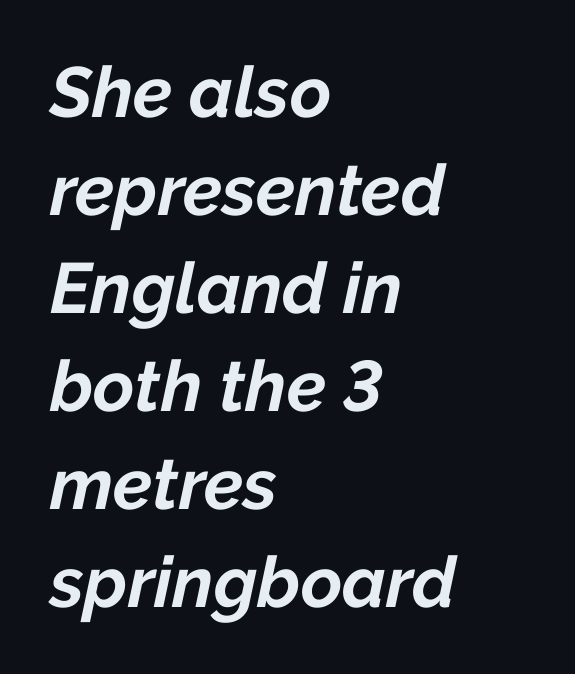
Character widths vary here, with narrow letters taking less room than wide ones. Is the letter spacing exaggerated? No — it looks like the ordinary default. The lettering tilts uniformly, giving the passage an italic look. Stroke thickness is high; the sample reads as a true bold.
